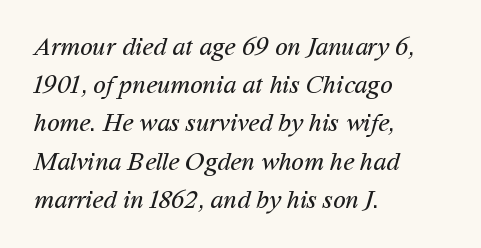
The image shows 26 px text type; set left-aligned, normal line spacing (1.47x), normal letter spacing, not underlined.
